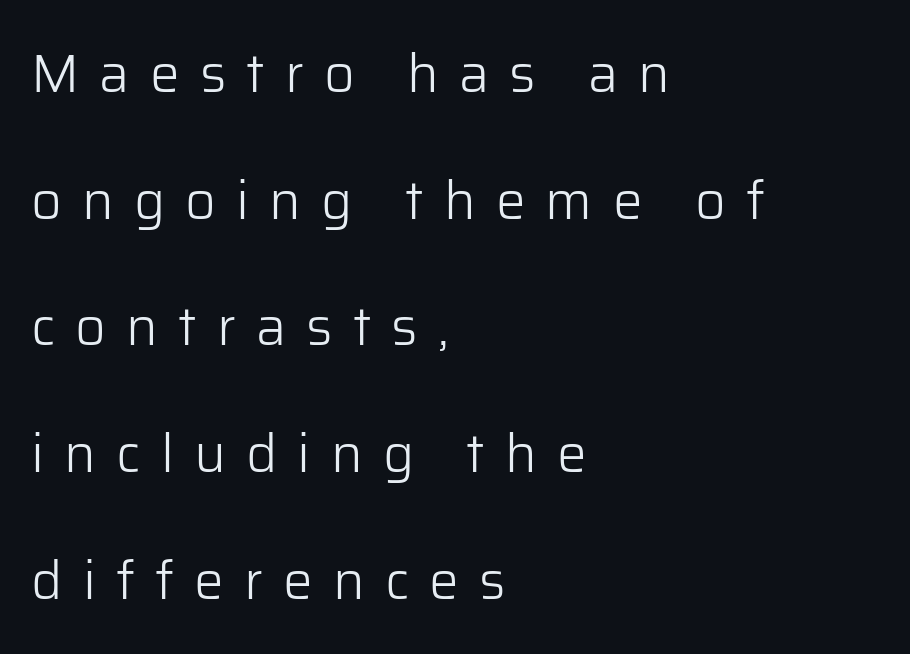
{"serif": "no", "italic": "no", "bold": "no", "weight": "light", "width": "normal", "stroke_contrast": "low", "x_height": "medium", "monospaced": "no", "underline": "no", "align": "left", "line_spacing": "loose", "line_spacing_ratio": 2.39, "letter_spacing": "wide", "letter_spacing_em": 0.38, "glyph_px": 53}
